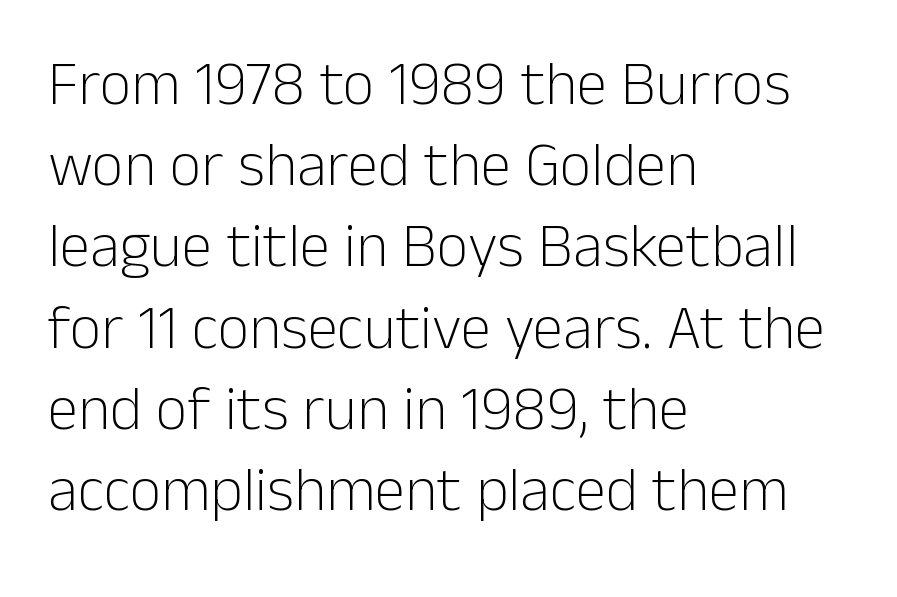
Q: Is the text bold? A: No.
Q: Is the text italic (slanted)? A: No, it is upright.
Q: Is the typeface a serif or a sans-serif typeface? A: Sans-serif.
Q: Is the text underlined? A: No.
Q: How is the paragraph aligned? A: Left-aligned.
Q: Is the spacing between letters normal or unusually wide? A: Normal.
Q: Is the spacing between lines tight, normal or loose? A: Normal.
Q: Width (condensed, normal, or wide)? A: Normal.
Q: Stroke contrast? A: Low.
Q: x-height? A: Medium.
Q: Monospaced? A: No.
